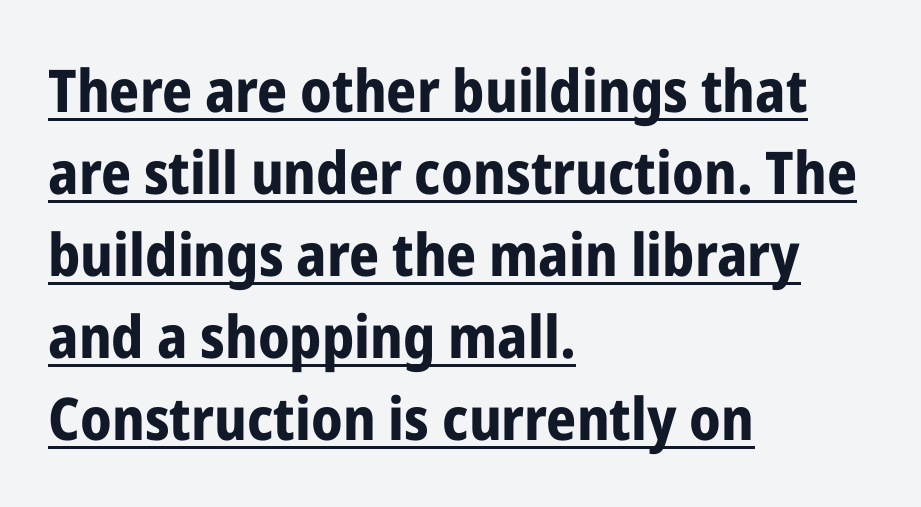
The image shows 59 px bold, condensed sans-serif type, upright; set left-aligned, normal line spacing (1.39x), normal letter spacing, underlined; low stroke contrast and a medium x-height.
